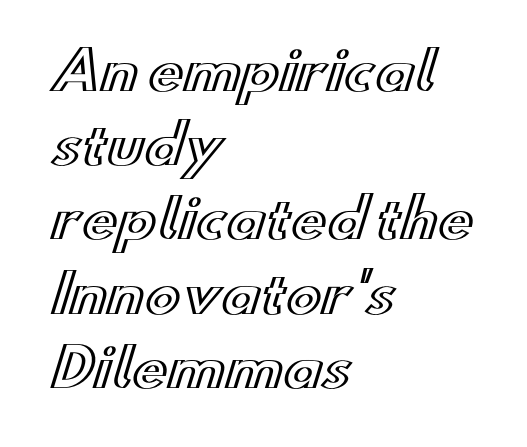
Q: Is the text italic (slanted)? A: Yes.
Q: Is the text underlined? A: No.
Q: How is the paragraph aligned? A: Left-aligned.
Q: Is the spacing between letters normal or unusually wide? A: Normal.
Q: Is the spacing between lines tight, normal or loose? A: Normal.
Q: Width (condensed, normal, or wide)? A: Wide.
Q: x-height? A: Small.
Q: Monospaced? A: No.
